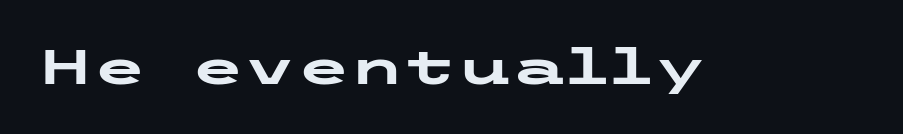
The image shows 49 px heavy, wide sans-serif type, upright; set normal letter spacing, not underlined; low stroke contrast and a medium x-height.
